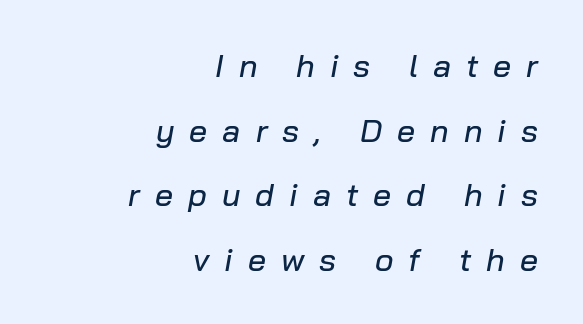
Q: Is the text italic (slanted)? A: Yes, it leans right by about 10 degrees.
Q: Is the text underlined? A: No.
Q: How is the paragraph aligned? A: Right-aligned.
Q: Is the spacing between letters normal or unusually wide? A: Unusually wide.
Q: Is the spacing between lines tight, normal or loose? A: Loose.
Q: Width (condensed, normal, or wide)? A: Normal.
Q: Stroke contrast? A: Low.
Q: x-height? A: Medium.
Q: Monospaced? A: No.
